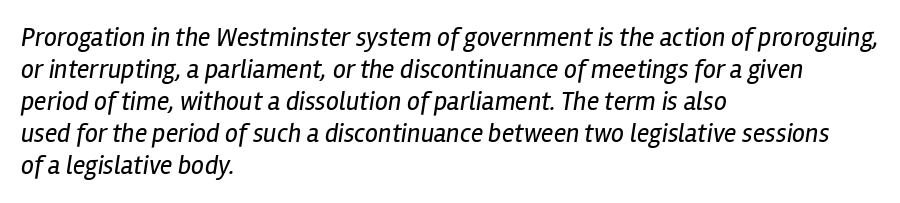
Layout note: lines flush left. The weight tops out at a normal text grade. Words appear dense and cohesive because spacing is normal. Is the type slanted? Yes — the strokes lean at a clear angle.
